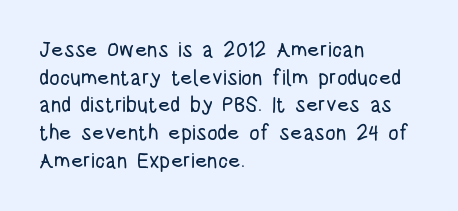
{"italic": "no", "underline": "no", "align": "left", "line_spacing": "normal", "line_spacing_ratio": 1.32, "letter_spacing": "normal", "letter_spacing_em": 0.0, "glyph_px": 21}
